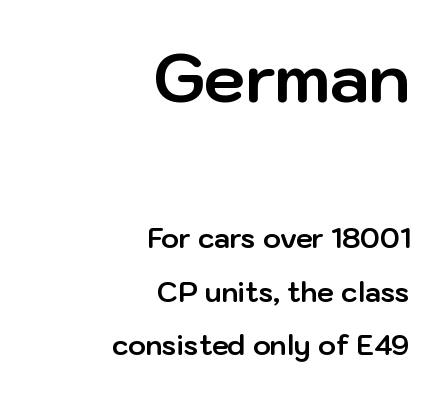
Strokes here are thick enough to call this a true bold. The more generous point size was reserved for the upper chunk. Notice the wide empty band between every row — that's loose leading. The area under the type is left untouched. Style check: upright. Is this a sans? Yes — the strokes have no serifs.
